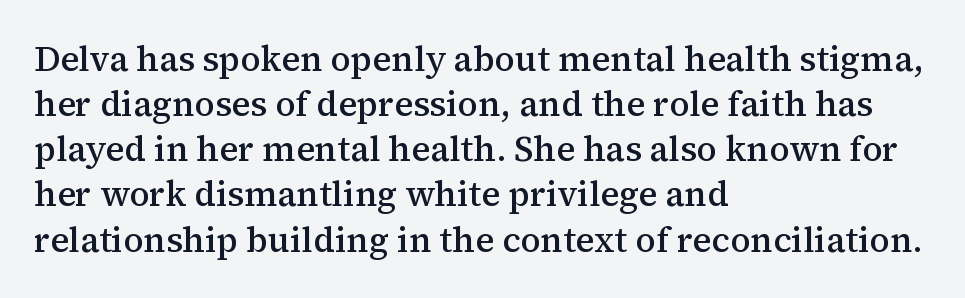
{"serif": "yes", "italic": "no", "bold": "semi", "weight": "semibold", "width": "normal", "stroke_contrast": "medium", "x_height": "medium", "monospaced": "no", "underline": "no", "align": "left", "line_spacing": "normal", "line_spacing_ratio": 1.29, "letter_spacing": "normal", "letter_spacing_em": 0.0, "glyph_px": 35}
